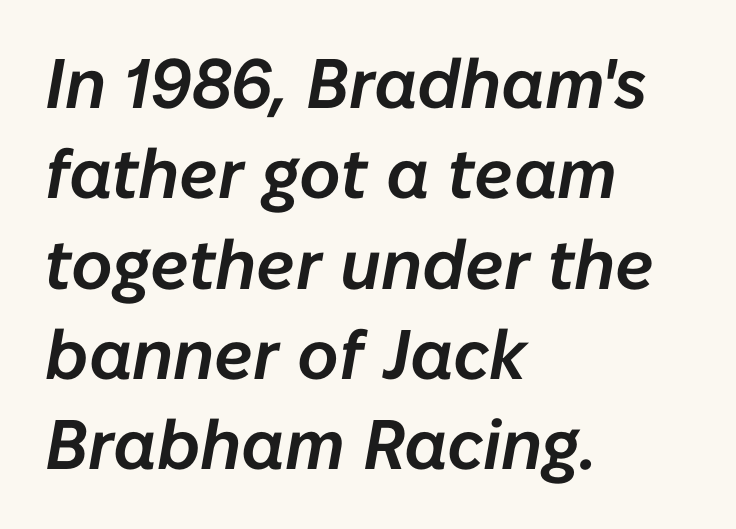
The image shows 70 px text type, italic (leaning right); set left-aligned, normal line spacing (1.29x), normal letter spacing, not underlined; low stroke contrast and a medium x-height.
